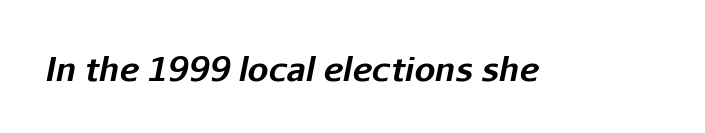
Q: Is the text bold? A: Yes.
Q: Is the text italic (slanted)? A: Yes, it leans right by about 11 degrees.
Q: Is the text underlined? A: No.
Q: Is the spacing between letters normal or unusually wide? A: Normal.
Q: Width (condensed, normal, or wide)? A: Normal.
Q: Stroke contrast? A: Low.
Q: x-height? A: Medium.
Q: Monospaced? A: No.
